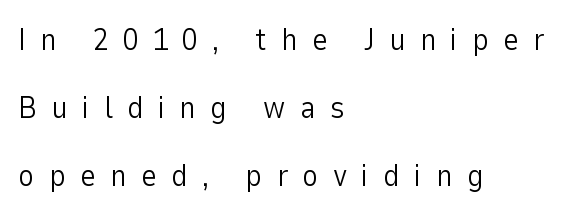
The image shows 31 px light sans-serif type, upright; set left-aligned, loose line spacing (2.2x), unusually wide letter spacing (+0.46 em), not underlined; low stroke contrast and a medium x-height.
